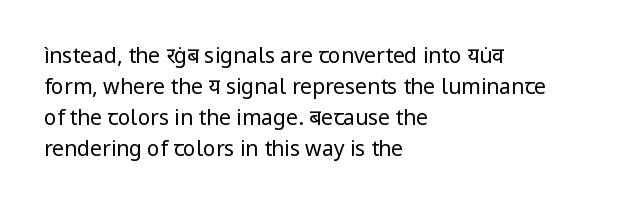
{"italic": "no", "bold": "no", "underline": "no", "align": "left", "line_spacing": "normal", "line_spacing_ratio": 1.48, "letter_spacing": "normal", "letter_spacing_em": 0.0, "glyph_px": 21}
